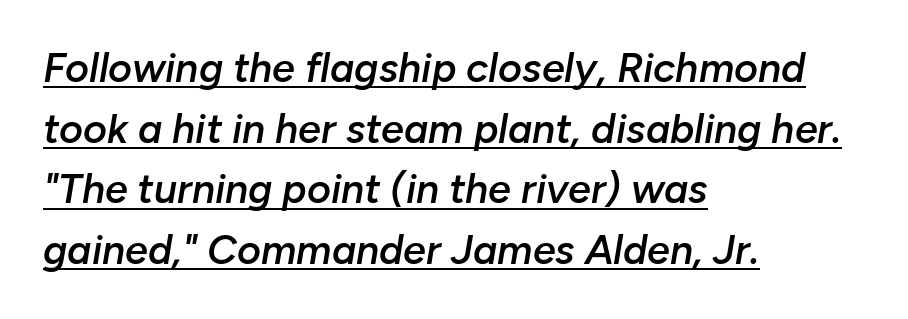
The image shows 41 px semibold type, italic (leaning right); set left-aligned, normal line spacing (1.48x), normal letter spacing, underlined; low stroke contrast and a medium x-height.
